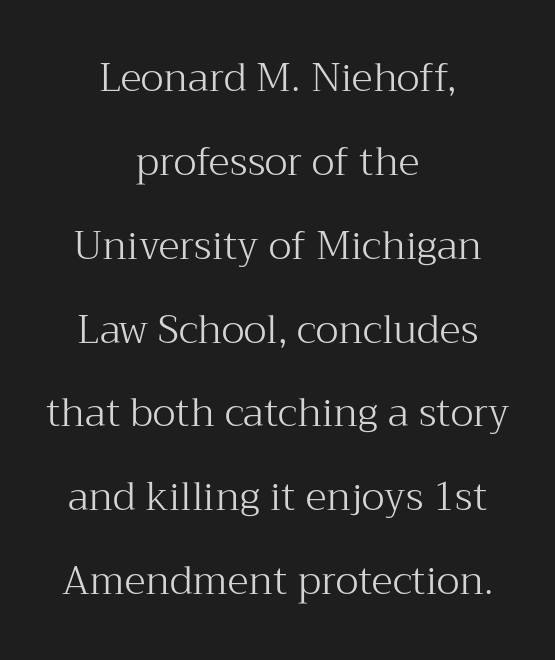
The image shows 39 px light serif type, upright; set centered, loose line spacing (2.15x), normal letter spacing, not underlined; medium stroke contrast and a medium x-height.
